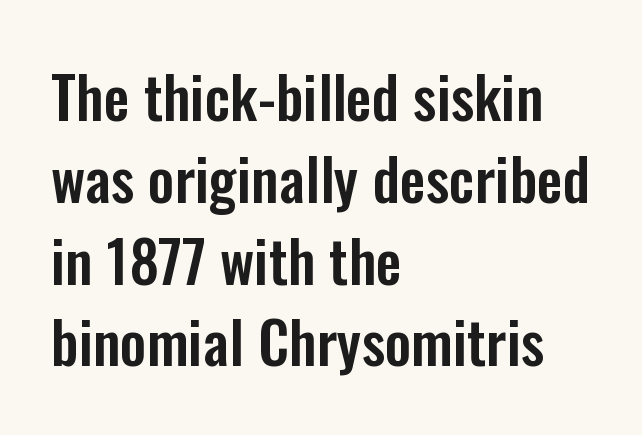
The letters stand straight up with perfectly vertical stems. Alignment: flush left. In terms of leading, this rendering sits right in the middle. The passage shown is typed in a proportional face where columns would drift. This is sans-serif lettering, the kind often seen on screens and signage.
